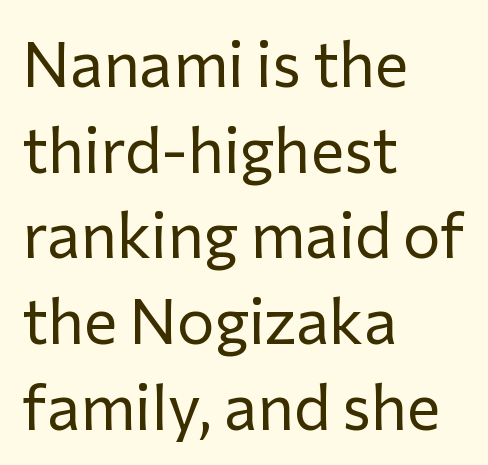
{"serif": "no", "italic": "no", "bold": "no", "weight": "regular", "width": "normal", "stroke_contrast": "low", "x_height": "medium", "monospaced": "no", "underline": "no", "align": "left", "line_spacing": "normal", "line_spacing_ratio": 1.36, "letter_spacing": "normal", "letter_spacing_em": 0.0, "glyph_px": 63}
